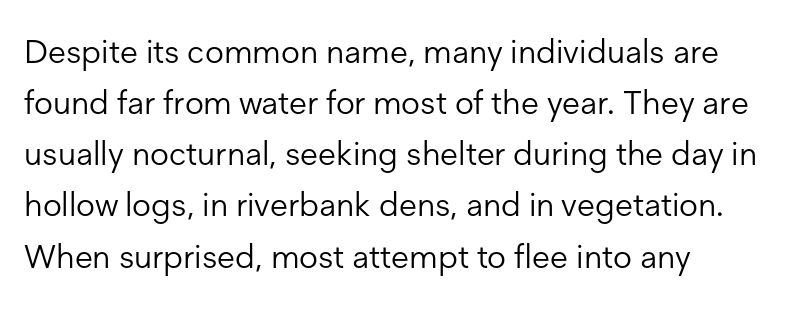
Q: Is the text bold? A: No.
Q: Is the text italic (slanted)? A: No, it is upright.
Q: Is the typeface a serif or a sans-serif typeface? A: Sans-serif.
Q: Is the text underlined? A: No.
Q: Is the spacing between letters normal or unusually wide? A: Normal.
Q: Is the spacing between lines tight, normal or loose? A: Normal.
Q: Width (condensed, normal, or wide)? A: Normal.
Q: Stroke contrast? A: Low.
Q: x-height? A: Medium.
Q: Monospaced? A: No.
